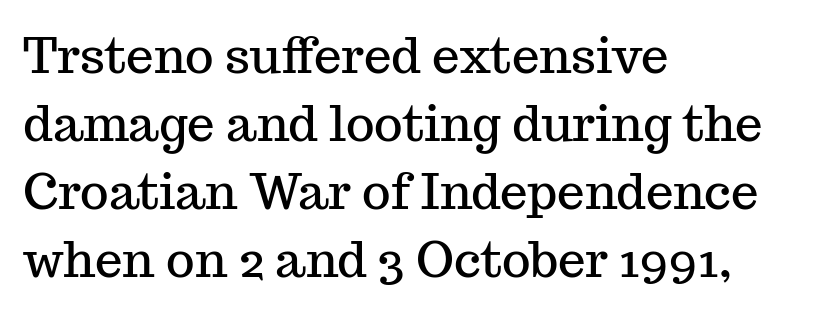
The image shows 49 px serif type, upright; set left-aligned, normal line spacing (1.39x), normal letter spacing, not underlined; medium stroke contrast and a medium x-height.
